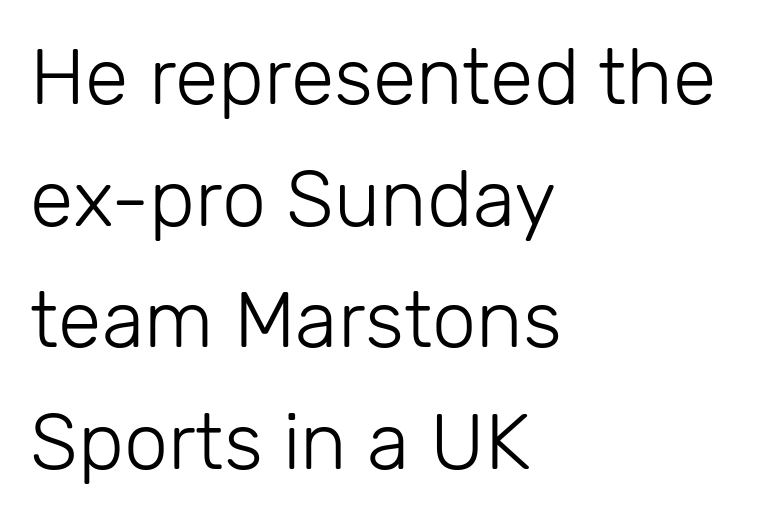
Q: Is the text bold? A: No.
Q: Is the text italic (slanted)? A: No, it is upright.
Q: Is the typeface a serif or a sans-serif typeface? A: Sans-serif.
Q: Is the text underlined? A: No.
Q: How is the paragraph aligned? A: Left-aligned.
Q: Is the spacing between letters normal or unusually wide? A: Normal.
Q: Is the spacing between lines tight, normal or loose? A: Normal.
Q: Width (condensed, normal, or wide)? A: Normal.
Q: Stroke contrast? A: Low.
Q: x-height? A: Medium.
Q: Monospaced? A: No.
